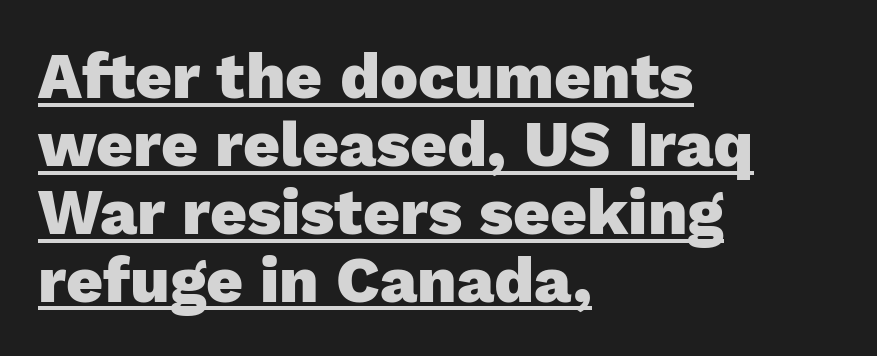
{"serif": "no", "italic": "no", "bold": "yes", "weight": "heavy", "width": "normal", "stroke_contrast": "low", "x_height": "medium", "monospaced": "no", "underline": "yes", "align": "left", "line_spacing": "tight", "line_spacing_ratio": 1.06, "letter_spacing": "normal", "letter_spacing_em": 0.0, "glyph_px": 64}
